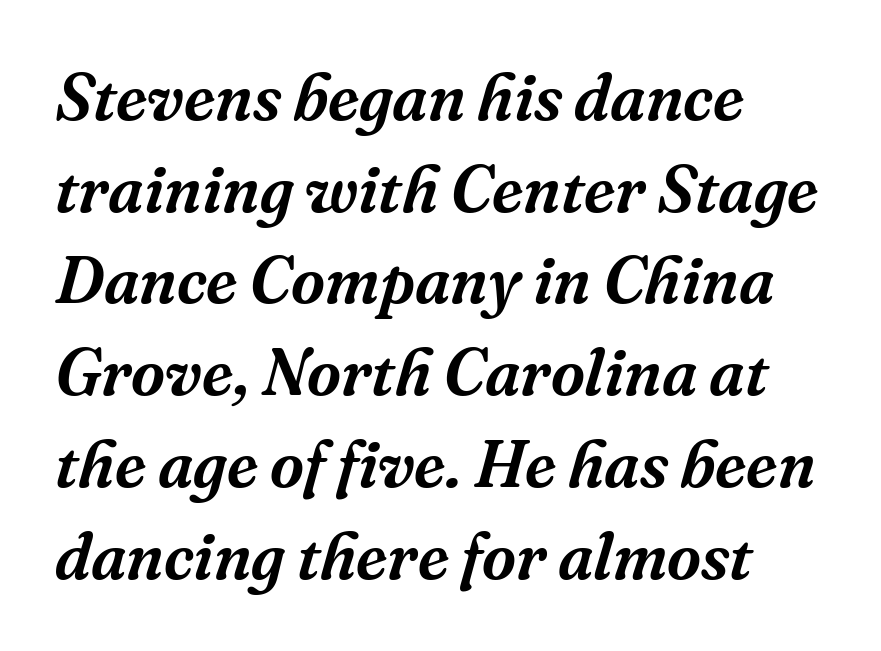
The image shows 66 px serif type, italic (leaning right); set left-aligned, normal line spacing (1.39x), normal letter spacing, not underlined; medium stroke contrast and a medium x-height.
